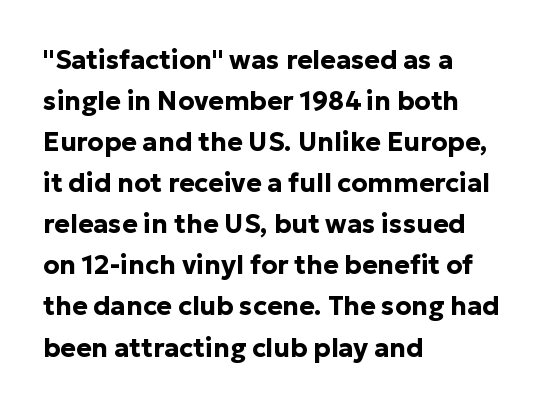
The image shows 26 px bold type, upright; set left-aligned, normal line spacing (1.58x), normal letter spacing, not underlined.
